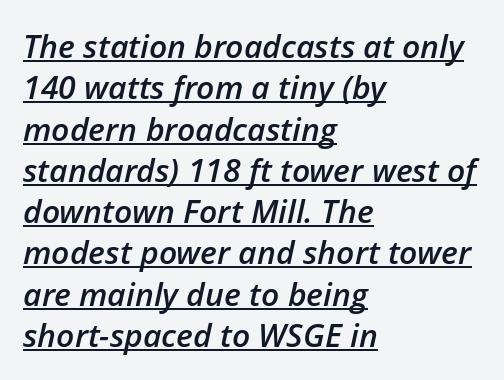
{"italic": "yes", "lean": "right", "slant_degrees": 12, "bold": "semi", "weight": "semibold", "width": "normal", "stroke_contrast": "low", "x_height": "medium", "monospaced": "no", "underline": "yes", "align": "left", "line_spacing": "normal", "line_spacing_ratio": 1.29, "letter_spacing": "normal", "letter_spacing_em": 0.0, "glyph_px": 32}
